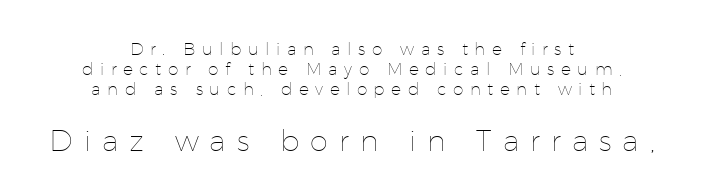
Q: Is the text bold? A: No.
Q: Is the text italic (slanted)? A: No, it is upright.
Q: Is the text underlined? A: No.
Q: How is the paragraph aligned? A: Centered.
Q: Is the spacing between letters normal or unusually wide? A: Unusually wide.
Q: Which block of text is set in a larger size, the first (top) or the second (bottom)? A: The second (bottom) one.
Q: Width (condensed, normal, or wide)? A: Normal.
Q: Stroke contrast? A: Low.
Q: x-height? A: Medium.
Q: Monospaced? A: No.
